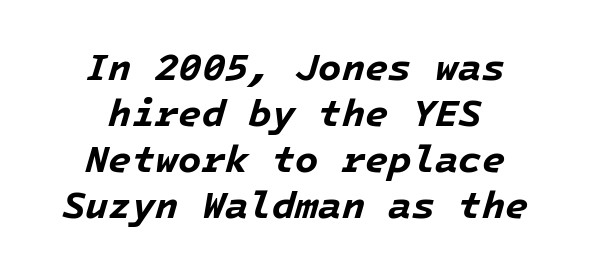
{"italic": "yes", "lean": "right", "slant_degrees": 16, "bold": "yes", "weight": "bold", "width": "normal", "stroke_contrast": "low", "x_height": "medium", "underline": "no", "align": "center", "line_spacing_ratio": 1.21, "letter_spacing": "normal", "letter_spacing_em": 0.0, "glyph_px": 38}
